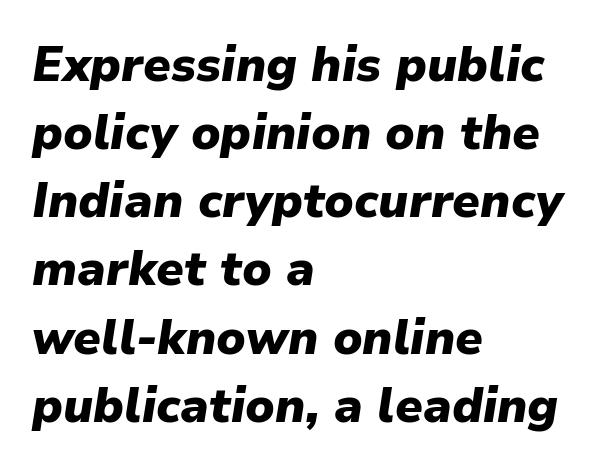
The image shows 48 px heavy type, italic (leaning right); set left-aligned, normal line spacing (1.42x), normal letter spacing, not underlined; low stroke contrast and a medium x-height.
